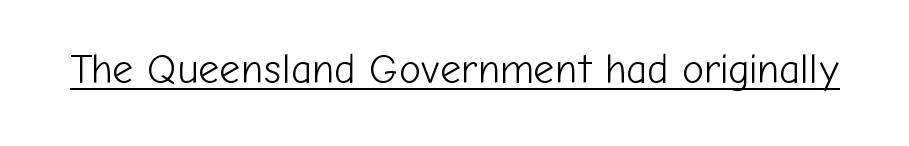
Q: Is the text bold? A: No.
Q: Is the text italic (slanted)? A: No, it is upright.
Q: Is the typeface a serif or a sans-serif typeface? A: Sans-serif.
Q: Is the text underlined? A: Yes.
Q: Is the spacing between letters normal or unusually wide? A: Normal.
Q: Width (condensed, normal, or wide)? A: Normal.
Q: Stroke contrast? A: Low.
Q: x-height? A: Medium.
Q: Monospaced? A: No.
